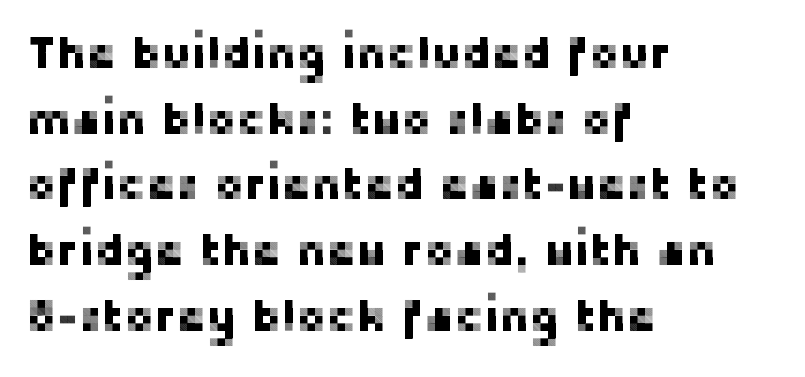
Q: Is the text italic (slanted)? A: No, it is upright.
Q: Is the typeface a serif or a sans-serif typeface? A: Sans-serif.
Q: Is the text underlined? A: No.
Q: How is the paragraph aligned? A: Left-aligned.
Q: Is the spacing between letters normal or unusually wide? A: Normal.
Q: Is the spacing between lines tight, normal or loose? A: Normal.
Q: Width (condensed, normal, or wide)? A: Normal.
Q: Stroke contrast? A: Low.
Q: x-height? A: Medium.
Q: Monospaced? A: No.
